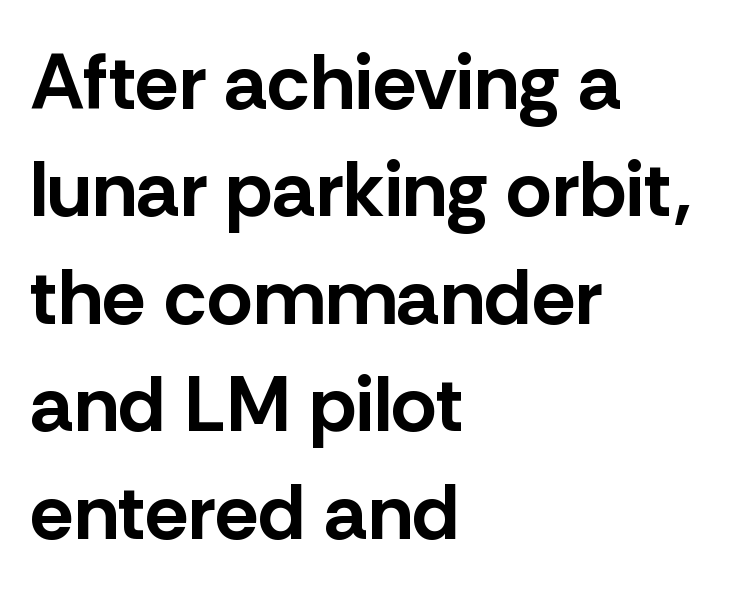
Q: Is the text bold? A: Yes.
Q: Is the text italic (slanted)? A: No, it is upright.
Q: Is the typeface a serif or a sans-serif typeface? A: Sans-serif.
Q: Is the text underlined? A: No.
Q: How is the paragraph aligned? A: Left-aligned.
Q: Is the spacing between letters normal or unusually wide? A: Normal.
Q: Is the spacing between lines tight, normal or loose? A: Normal.
Q: Width (condensed, normal, or wide)? A: Normal.
Q: Stroke contrast? A: Low.
Q: x-height? A: Medium.
Q: Monospaced? A: No.
